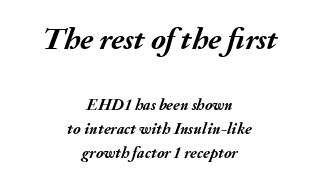
{"italic": "yes", "lean": "right", "slant_degrees": 20, "bold": "yes", "weight": "semibold", "width": "normal", "stroke_contrast": "medium", "x_height": "small", "monospaced": "no", "underline": "no", "align": "center", "line_spacing": "normal", "line_spacing_ratio": 1.51, "letter_spacing": "normal", "letter_spacing_em": 0.0, "larger_block": "first", "size_ratio": 1.94, "glyph_px": 31}
